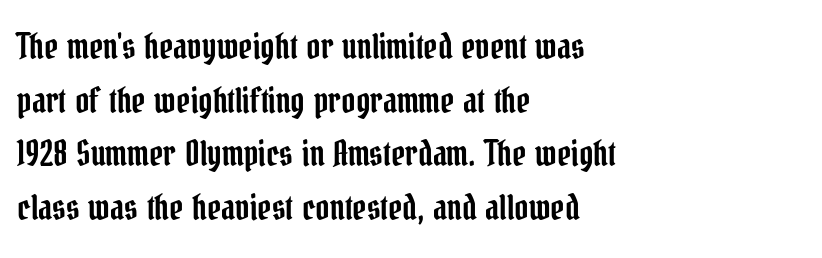
The compositor pushed each line to the left boundary. This sample has the flowing, uneven cadence of proportional lettering. Students, note that the glyphs here touch the page at normal intervals. The characters display serif detailing at their extremities. Does the leading feel generous? No, just average. The space directly below the letters is spotless.
